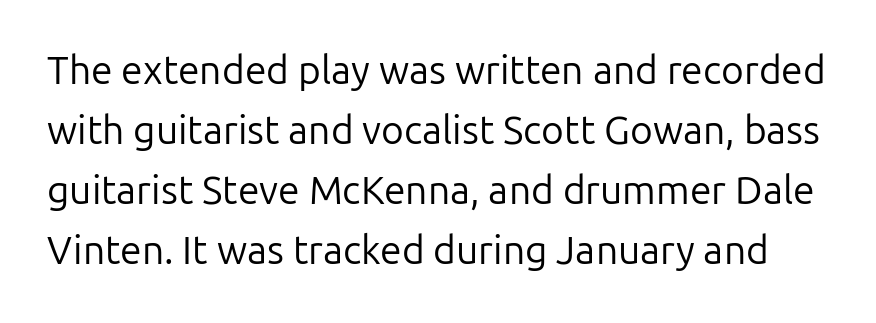
Does extra space separate the letters? No, they use regular spacing. Notice how descenders clear the ascenders below comfortably — that's standard leading. A typesetter would call this proportional, since set widths differ per character. Plain, unruled lines of type. Is this a heavy cut? Hardly; it is regular or lighter.
